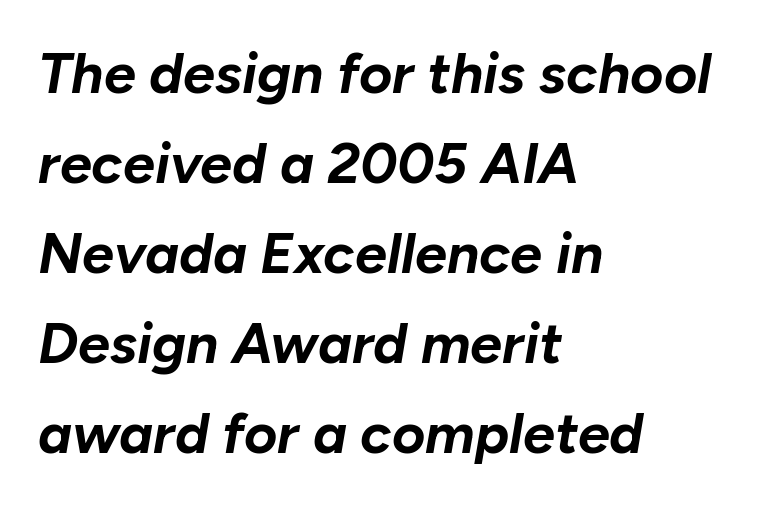
A full-strength bold gives these letters their thick strokes. Just letters on the line, the space beneath them empty. Characters are canted at an angle relative to the baseline's perpendicular. Tracking value appears to be zero — textbook default spacing.
